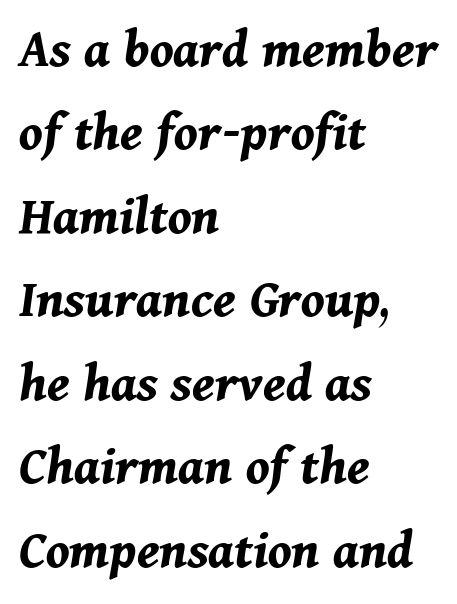
Q: Is the text bold? A: Yes.
Q: Is the text italic (slanted)? A: Yes, it leans right by about 11 degrees.
Q: Is the text underlined? A: No.
Q: How is the paragraph aligned? A: Left-aligned.
Q: Is the spacing between letters normal or unusually wide? A: Normal.
Q: Is the spacing between lines tight, normal or loose? A: Normal.
Q: Width (condensed, normal, or wide)? A: Normal.
Q: Stroke contrast? A: Medium.
Q: x-height? A: Medium.
Q: Monospaced? A: No.
